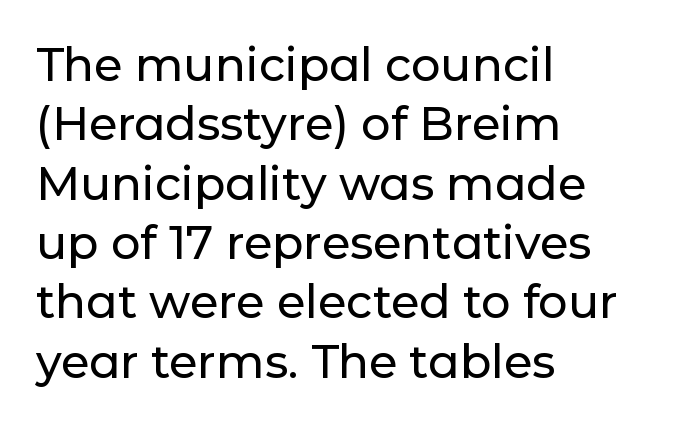
Q: Is the text italic (slanted)? A: No, it is upright.
Q: Is the typeface a serif or a sans-serif typeface? A: Sans-serif.
Q: Is the text underlined? A: No.
Q: How is the paragraph aligned? A: Left-aligned.
Q: Is the spacing between letters normal or unusually wide? A: Normal.
Q: Is the spacing between lines tight, normal or loose? A: Normal.
Q: Width (condensed, normal, or wide)? A: Normal.
Q: Stroke contrast? A: Low.
Q: x-height? A: Medium.
Q: Monospaced? A: No.
